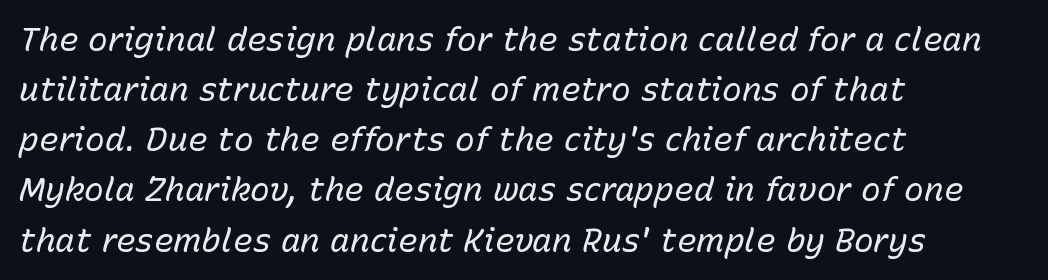
The image shows 33 px regular-weight type, italic (leaning right); set left-aligned, normal line spacing (1.52x), normal letter spacing, not underlined; low stroke contrast and a medium x-height.
